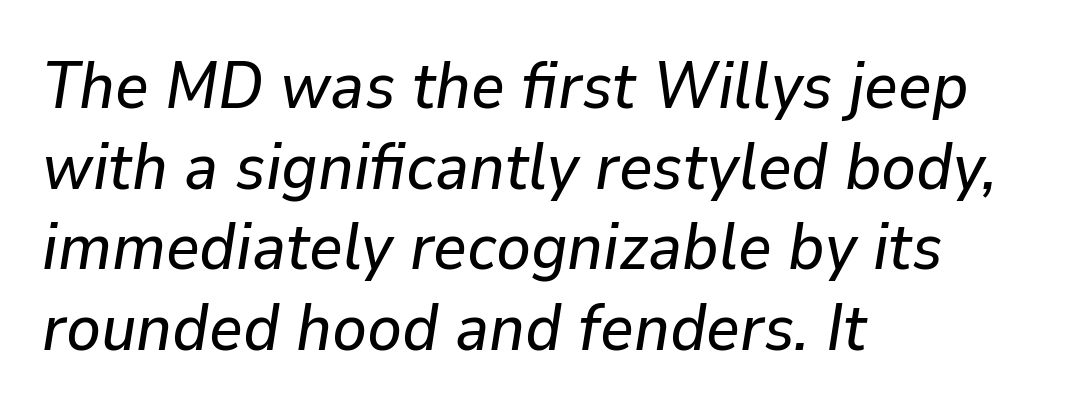
Characters follow at the spacing the type designer built in. Characters are canted at an angle relative to the baseline's perpendicular. Anything drawn beneath the words? Only blank space. This sample is left-justified, so line endings fall wherever the words run out. The passage shown is typed in a proportional face where columns would drift.
